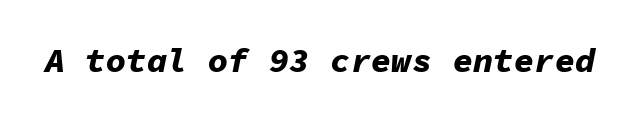
Q: Is the text bold? A: Yes.
Q: Is the text italic (slanted)? A: Yes, it leans right by about 11 degrees.
Q: Is the text underlined? A: No.
Q: Is the spacing between letters normal or unusually wide? A: Normal.
Q: Width (condensed, normal, or wide)? A: Normal.
Q: Stroke contrast? A: Low.
Q: x-height? A: Medium.
Q: Monospaced? A: Yes.
